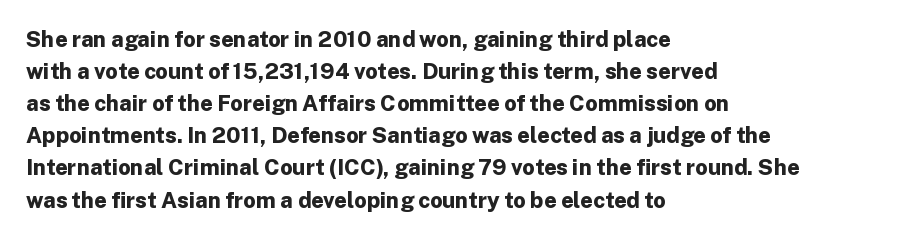
Q: Is the text bold? A: Yes.
Q: Is the text italic (slanted)? A: No, it is upright.
Q: Is the text underlined? A: No.
Q: How is the paragraph aligned? A: Left-aligned.
Q: Is the spacing between letters normal or unusually wide? A: Normal.
Q: Is the spacing between lines tight, normal or loose? A: Normal.
